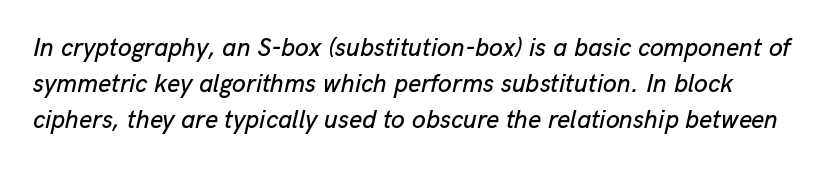
{"italic": "yes", "lean": "right", "slant_degrees": 13, "underline": "no", "line_spacing": "normal", "line_spacing_ratio": 1.45, "letter_spacing": "normal", "letter_spacing_em": 0.0, "glyph_px": 25}
